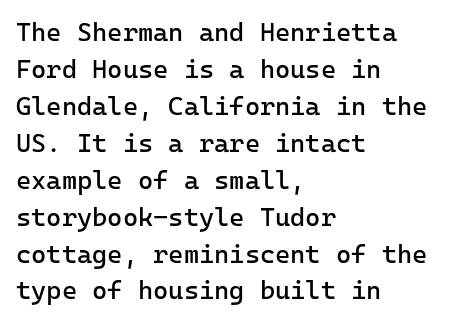
Rule under the text: the space is simply empty. The tracking reads as untouched default to a designer's eye. Compared with a typical body face, this is equally light or lighter still. A student would call this left alignment; a typographer would say flush left, rag right. The rows are spaced the way most documents space them.
